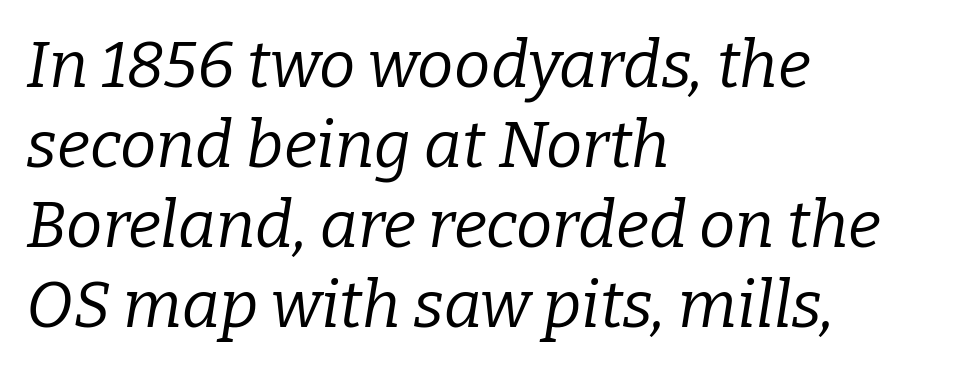
{"serif": "yes", "italic": "yes", "lean": "right", "slant_degrees": 9, "bold": "no", "weight": "regular", "width": "normal", "stroke_contrast": "low", "x_height": "medium", "monospaced": "no", "underline": "no", "align": "left", "line_spacing_ratio": 1.23, "letter_spacing": "normal", "letter_spacing_em": 0.0, "glyph_px": 65}
